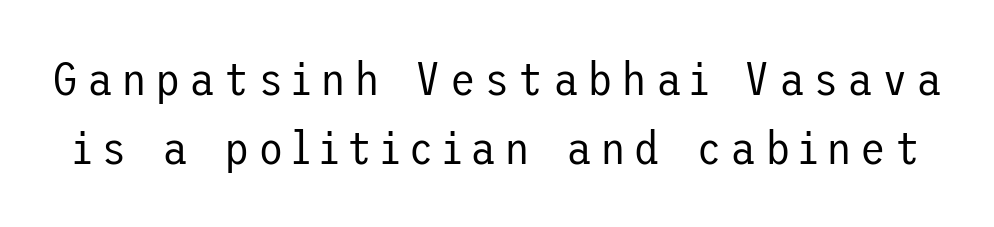
A clean baseline with only descenders dipping below it. The lines sit at an ordinary, default distance from one another. Stroke terminals: plain, sans-serif. Style check: upright. Nothing heavy about these letters — not bold at all.
